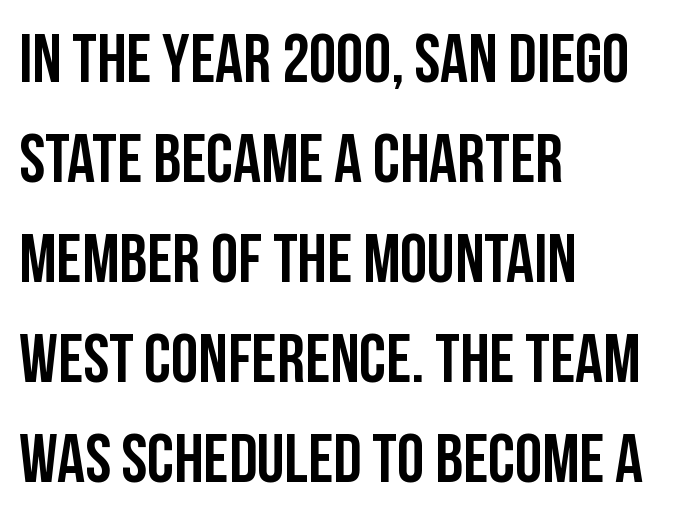
Q: Is the text italic (slanted)? A: No, it is upright.
Q: Is the typeface a serif or a sans-serif typeface? A: Sans-serif.
Q: Is the text underlined? A: No.
Q: How is the paragraph aligned? A: Left-aligned.
Q: Is the spacing between letters normal or unusually wide? A: Normal.
Q: Is the spacing between lines tight, normal or loose? A: Normal.
Q: Width (condensed, normal, or wide)? A: Condensed.
Q: Stroke contrast? A: Low.
Q: x-height? A: Large.
Q: Monospaced? A: No.
